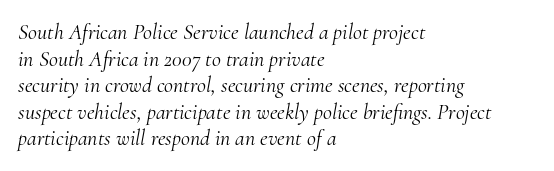
Q: Is the text bold? A: No.
Q: Is the text italic (slanted)? A: Yes, it leans right by about 10 degrees.
Q: Is the text underlined? A: No.
Q: How is the paragraph aligned? A: Left-aligned.
Q: Is the spacing between letters normal or unusually wide? A: Normal.
